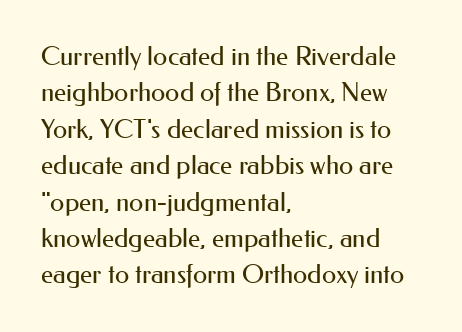
The image shows 26 px text type, upright; set left-aligned, normal line spacing (1.4x), normal letter spacing, not underlined.
